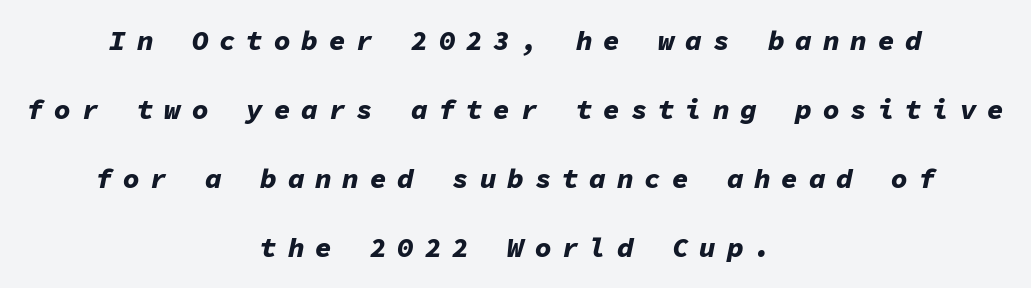
{"italic": "yes", "lean": "right", "slant_degrees": 11, "bold": "yes", "weight": "bold", "width": "normal", "stroke_contrast": "low", "x_height": "medium", "monospaced": "yes", "underline": "no", "align": "center", "line_spacing": "loose", "line_spacing_ratio": 2.47, "letter_spacing": "wide", "letter_spacing_em": 0.38, "glyph_px": 28}
